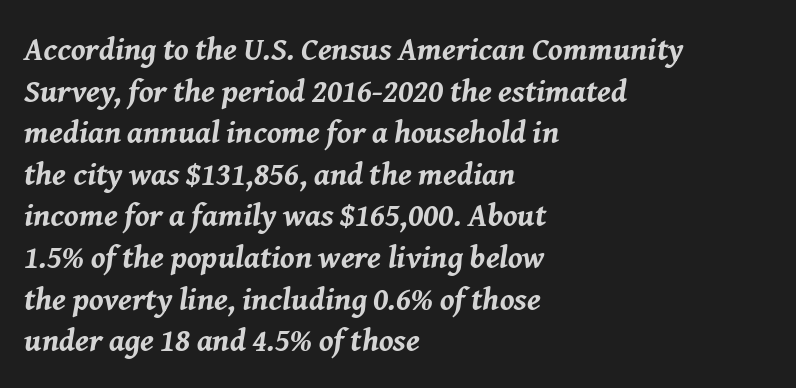
{"italic": "yes", "lean": "right", "slant_degrees": 8, "bold": "yes", "weight": "bold", "width": "normal", "stroke_contrast": "medium", "x_height": "medium", "monospaced": "no", "underline": "no", "align": "left", "line_spacing": "normal", "line_spacing_ratio": 1.3, "letter_spacing": "normal", "letter_spacing_em": 0.0, "glyph_px": 32}
